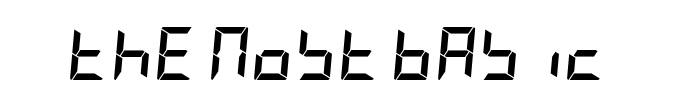
Q: Is the text bold? A: Yes.
Q: Is the text italic (slanted)? A: Yes, it leans right by about 5 degrees.
Q: Is the text underlined? A: No.
Q: Is the spacing between letters normal or unusually wide? A: Normal.
Q: Width (condensed, normal, or wide)? A: Condensed.
Q: Stroke contrast? A: Low.
Q: x-height? A: Large.
